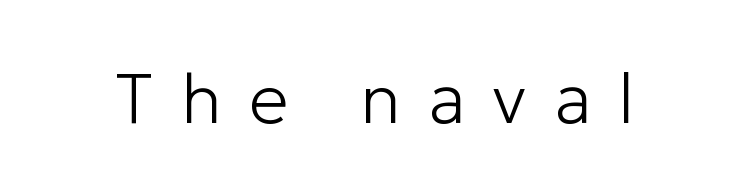
Tracking value appears strongly positive — letters spread wide. Nobody drew a line under any word here. Rendered with straight, roman letterforms. Note the varied advance widths — an 'i' is clearly narrower than an 'm'. The weight tops out at a normal text grade.
